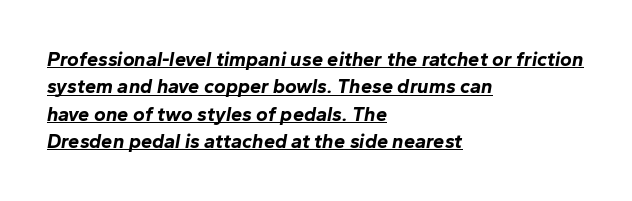
The image shows 20 px bold type, italic (leaning right); set left-aligned, normal line spacing (1.37x), normal letter spacing, underlined.
